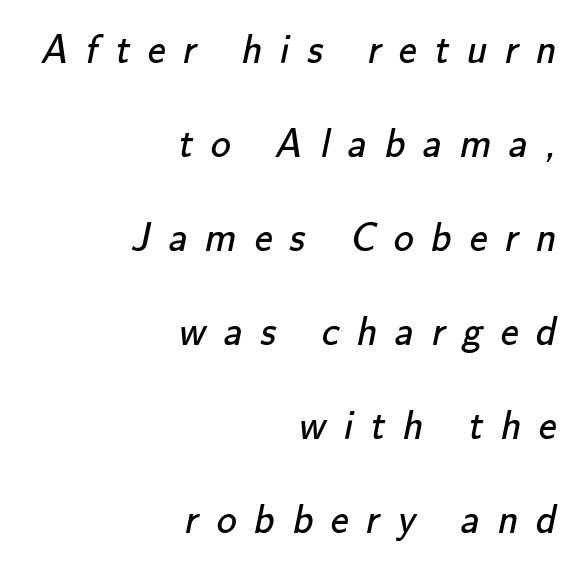
{"serif": "no", "bold": "no", "weight": "regular", "width": "normal", "stroke_contrast": "low", "x_height": "small", "monospaced": "no", "underline": "no", "align": "right", "line_spacing": "loose", "line_spacing_ratio": 2.35, "letter_spacing": "wide", "letter_spacing_em": 0.44, "glyph_px": 40}
